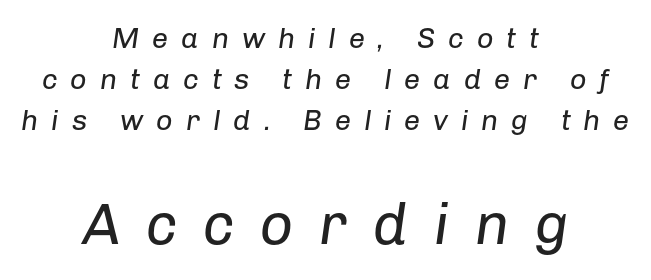
The image shows 58 px regular-weight type, italic (leaning right); set centered, normal line spacing (1.41x), unusually wide letter spacing (+0.44 em), not underlined; the second (bottom) block is 2.0x larger; low stroke contrast and a medium x-height.
